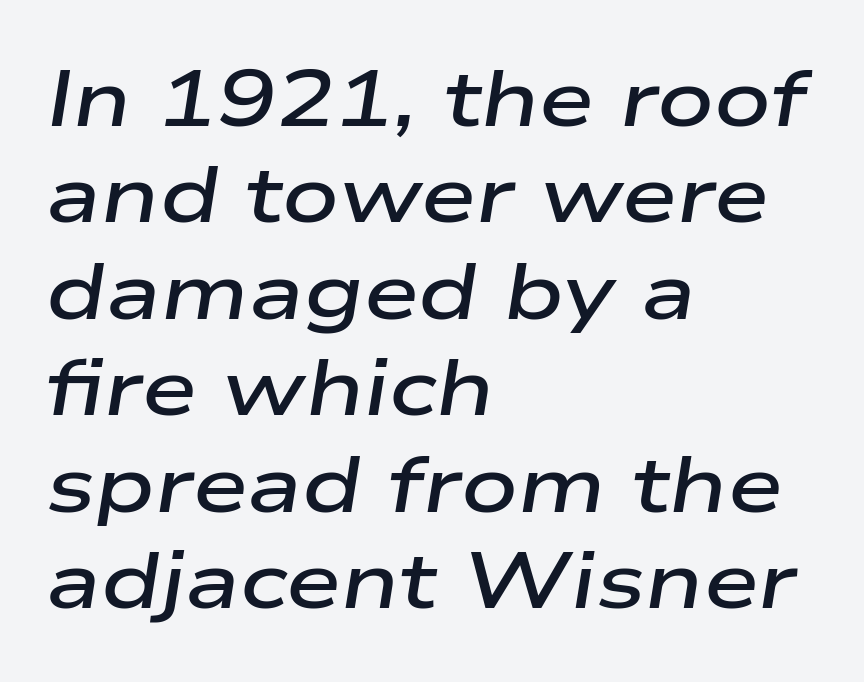
{"italic": "yes", "lean": "right", "slant_degrees": 9, "bold": "semi", "weight": "semibold", "width": "wide", "stroke_contrast": "low", "x_height": "medium", "monospaced": "no", "underline": "no", "align": "left", "line_spacing_ratio": 1.22, "letter_spacing": "normal", "letter_spacing_em": 0.0, "glyph_px": 79}
